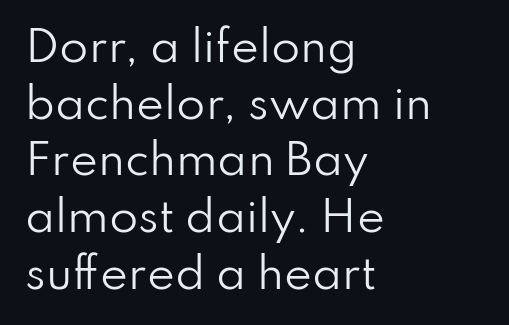
Q: Is the text bold? A: No.
Q: Is the text italic (slanted)? A: No, it is upright.
Q: Is the typeface a serif or a sans-serif typeface? A: Sans-serif.
Q: Is the text underlined? A: No.
Q: How is the paragraph aligned? A: Left-aligned.
Q: Is the spacing between letters normal or unusually wide? A: Normal.
Q: Is the spacing between lines tight, normal or loose? A: Normal.
Q: Width (condensed, normal, or wide)? A: Normal.
Q: Stroke contrast? A: Low.
Q: x-height? A: Small.
Q: Monospaced? A: No.
